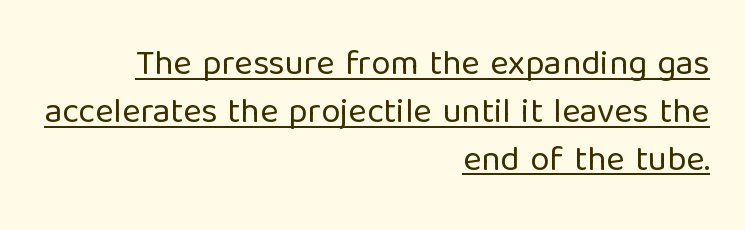
Is this a fixed-width face? No — the glyphs have proportional, varying widths. Are there feet on the stems? There aren't — it's a sans. The letters stand straight up with perfectly vertical stems. On a weight scale, this lands at 450 or below. The ragged edge is on the left, which tells us the setting is flush right.
